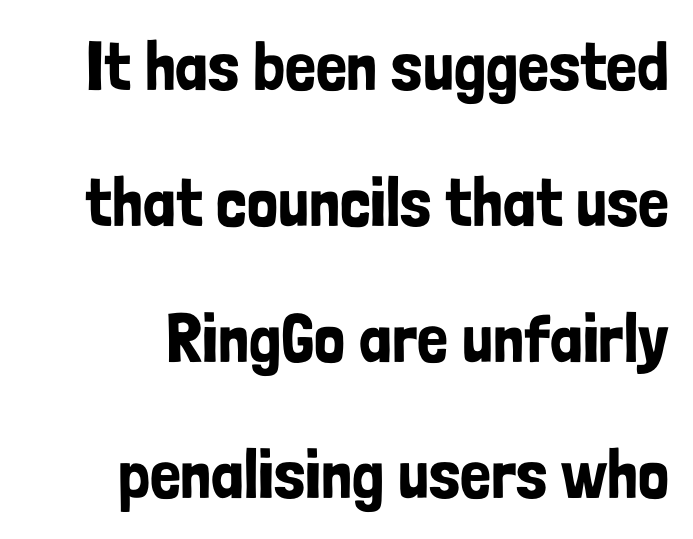
{"serif": "no", "italic": "no", "width": "condensed", "stroke_contrast": "low", "x_height": "medium", "monospaced": "no", "underline": "no", "line_spacing": "loose", "line_spacing_ratio": 1.97, "letter_spacing": "normal", "letter_spacing_em": 0.0, "glyph_px": 69}
